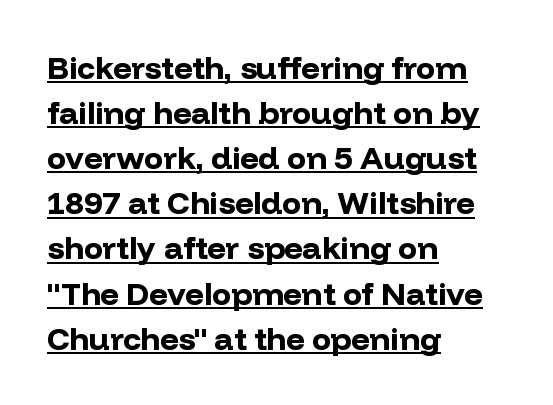
Honestly, the underline is the first thing you notice here. A typesetter would call this leading conventional body-copy spacing. The text block is weighted toward the left margin, trailing off unevenly rightward. Regarding serifs, this sample does without them. When letters stand straight like this, we call the style roman or upright.
